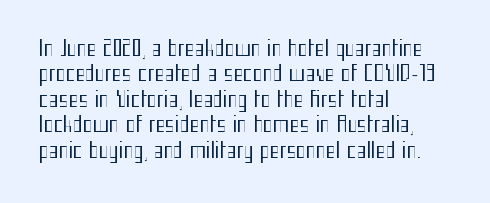
The image shows 21 px text type, upright; set left-aligned, line spacing 1.21x, normal letter spacing, not underlined.
